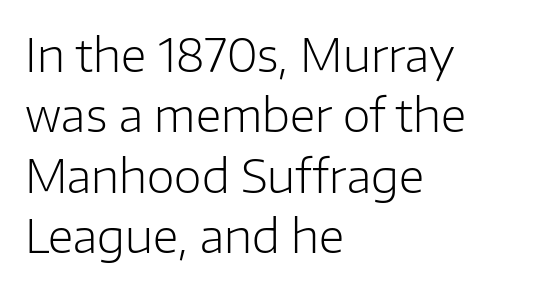
Note: no serifs on the glyphs. This sample has the flowing, uneven cadence of proportional lettering. A typesetter would call this zero additional tracking. Just letters on the line, the space beneath them empty. Summary of weight: not heavy and not bold.
